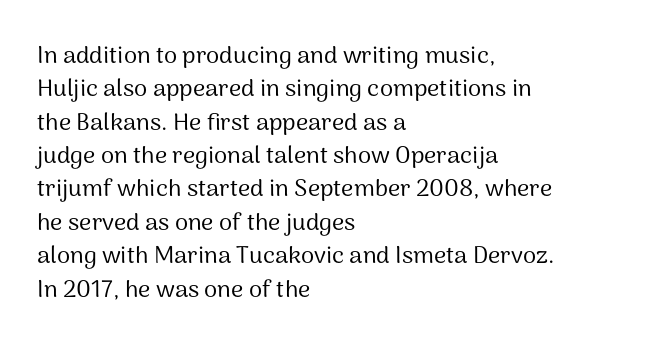
Q: Is the text bold? A: No.
Q: Is the text italic (slanted)? A: No, it is upright.
Q: Is the text underlined? A: No.
Q: How is the paragraph aligned? A: Left-aligned.
Q: Is the spacing between letters normal or unusually wide? A: Normal.
Q: Is the spacing between lines tight, normal or loose? A: Normal.
